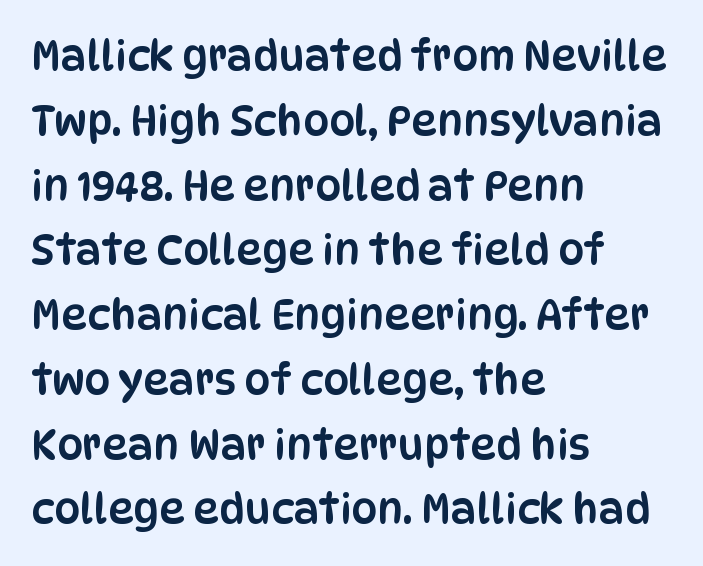
The image shows 41 px condensed sans-serif type, upright; set left-aligned, normal line spacing (1.58x), normal letter spacing, not underlined; low stroke contrast and a large x-height.
